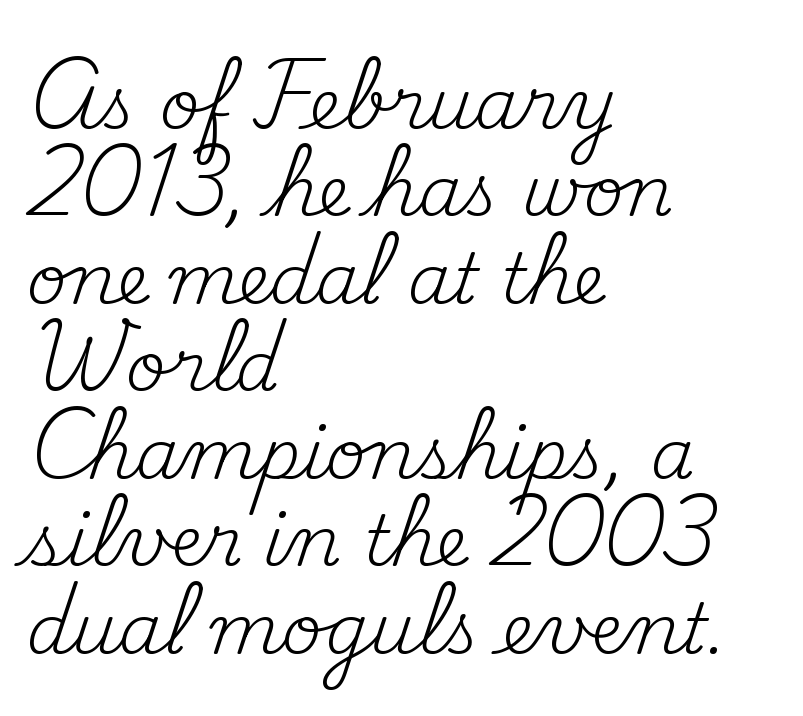
{"serif": "yes", "bold": "no", "weight": "regular", "width": "normal", "stroke_contrast": "medium", "x_height": "small", "monospaced": "no", "underline": "no", "align": "left", "line_spacing": "normal", "line_spacing_ratio": 1.25, "letter_spacing": "normal", "letter_spacing_em": 0.0, "glyph_px": 70}
